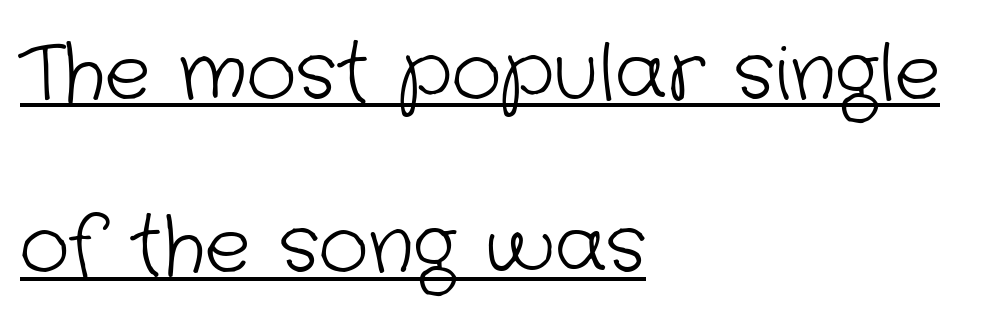
{"serif": "no", "bold": "no", "weight": "light", "width": "normal", "stroke_contrast": "low", "x_height": "medium", "monospaced": "no", "underline": "yes", "align": "left", "line_spacing": "loose", "line_spacing_ratio": 2.25, "letter_spacing": "normal", "letter_spacing_em": 0.0, "glyph_px": 77}
